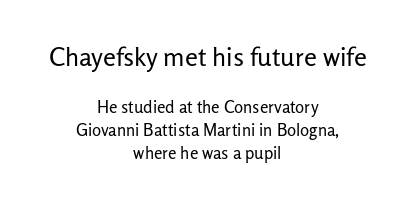
Q: Is the text bold? A: No.
Q: Is the text italic (slanted)? A: No, it is upright.
Q: Is the text underlined? A: No.
Q: How is the paragraph aligned? A: Centered.
Q: Is the spacing between letters normal or unusually wide? A: Normal.
Q: Is the spacing between lines tight, normal or loose? A: Normal.
Q: Which block of text is set in a larger size, the first (top) or the second (bottom)? A: The first (top) one.
